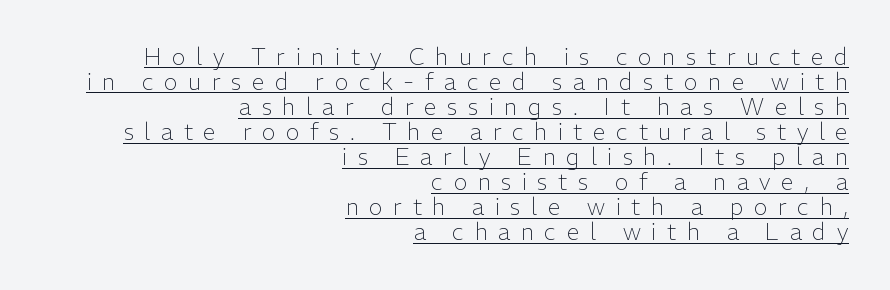
This rendering features underlined lettering. No italicization has been applied; the sample stays upright. The type is letterspaced generously, with wide tracking. The space between consecutive lines is stingy. Heaviness? Minimal to ordinary, like unemphasized prose.
